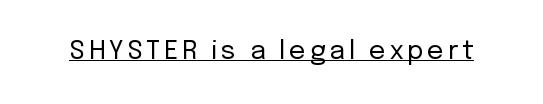
{"italic": "no", "bold": "no", "underline": "yes", "glyph_px": 26}
